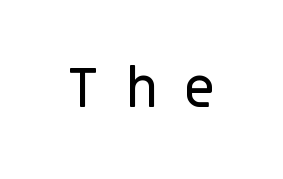
Q: Is the text italic (slanted)? A: No, it is upright.
Q: Is the typeface a serif or a sans-serif typeface? A: Sans-serif.
Q: Is the text underlined? A: No.
Q: Is the spacing between letters normal or unusually wide? A: Unusually wide.
Q: Width (condensed, normal, or wide)? A: Normal.
Q: Stroke contrast? A: Low.
Q: x-height? A: Large.
Q: Monospaced? A: No.
